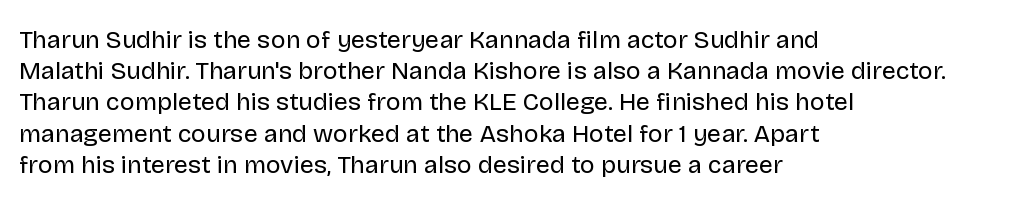
The image shows 25 px text type, upright; set left-aligned, normal line spacing (1.25x), normal letter spacing, not underlined.
